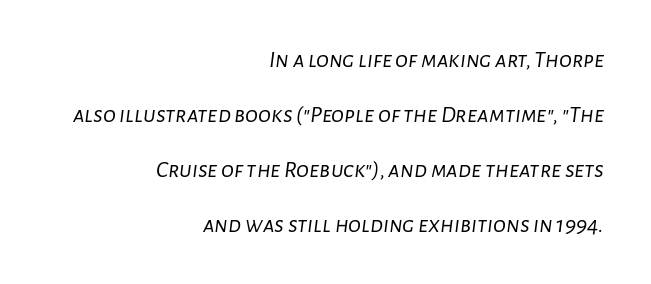
Slant detected: the letters are inclined. No extra tracking has been applied to these lines. This sample is right-justified, so line beginnings fall wherever the words allow. Honestly, there is no underline to notice here at all. This block would shrink considerably if given ordinary leading; it's expanded now. Stroke mass is kept to a normal reading level or below.
